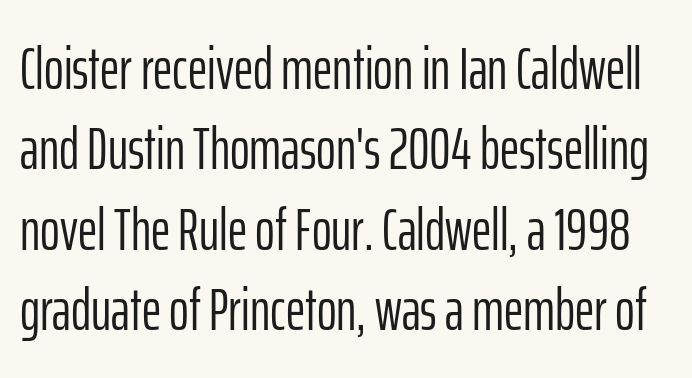
Quick note: not italic, upright. What's the leading like? Ordinary, nothing unusual. Each row of text sits above clean, open space. Character widths vary here, with narrow letters taking less room than wide ones. Letterform terminals end flat and unadorned throughout the passage.
